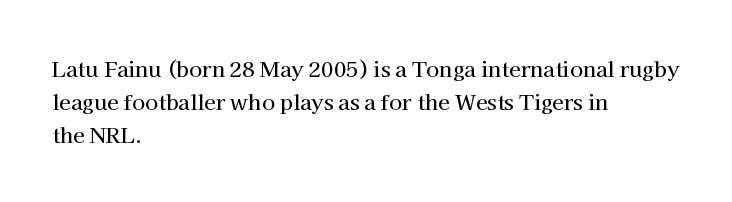
Do the letters lean? They stand straight. You could call the tracking neutral — neither tight nor loose. The passage shown is not underscored anywhere. The ragged edge is on the right, which tells us the setting is flush left. Students, observe: this is what conventionally led text looks like.
